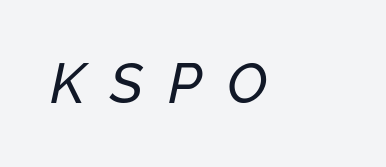
{"italic": "yes", "lean": "right", "slant_degrees": 12, "width": "normal", "stroke_contrast": "low", "x_height": "medium", "monospaced": "no", "underline": "no", "letter_spacing": "wide", "letter_spacing_em": 0.45, "glyph_px": 56}
